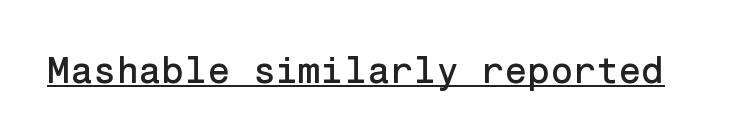
The image shows 37 px sans-serif type, upright; set normal letter spacing, underlined; low stroke contrast and a medium x-height.
